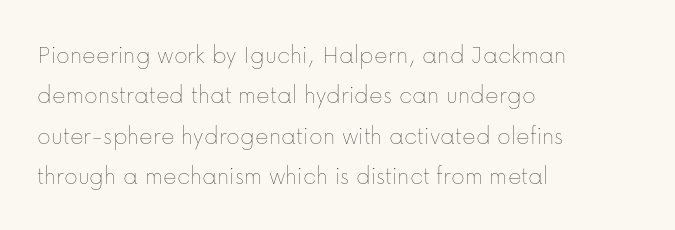
Q: Is the text bold? A: No.
Q: Is the text italic (slanted)? A: No, it is upright.
Q: Is the text underlined? A: No.
Q: How is the paragraph aligned? A: Left-aligned.
Q: Is the spacing between letters normal or unusually wide? A: Normal.
Q: Is the spacing between lines tight, normal or loose? A: Normal.
